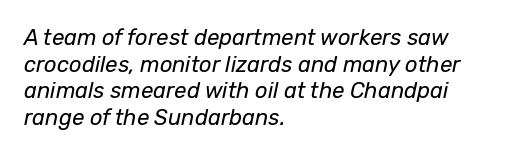
Q: Is the text bold? A: No.
Q: Is the text italic (slanted)? A: Yes, it leans right by about 12 degrees.
Q: Is the text underlined? A: No.
Q: How is the paragraph aligned? A: Left-aligned.
Q: Is the spacing between letters normal or unusually wide? A: Normal.
